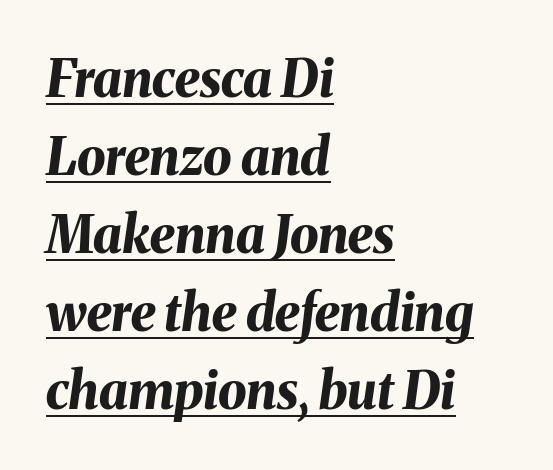
Q: Is the text bold? A: Yes.
Q: Is the text italic (slanted)? A: Yes, it leans right by about 8 degrees.
Q: Is the text underlined? A: Yes.
Q: How is the paragraph aligned? A: Left-aligned.
Q: Is the spacing between letters normal or unusually wide? A: Normal.
Q: Is the spacing between lines tight, normal or loose? A: Normal.
Q: Width (condensed, normal, or wide)? A: Normal.
Q: Stroke contrast? A: Medium.
Q: x-height? A: Medium.
Q: Monospaced? A: No.
